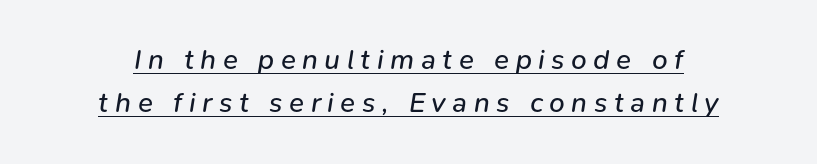
These lines are rendered in a variable-pitch font. Glyph-to-glyph distance is far greater than everyday printed text. Emphasis-style slanted type is in use. The leading is moderate, giving the passage an even texture. Weight: regular or lighter.
